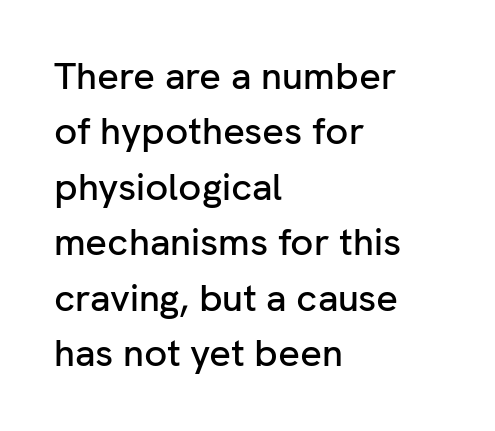
The image shows 38 px sans-serif type, upright; set left-aligned, normal line spacing (1.46x), normal letter spacing, not underlined; low stroke contrast and a medium x-height.
